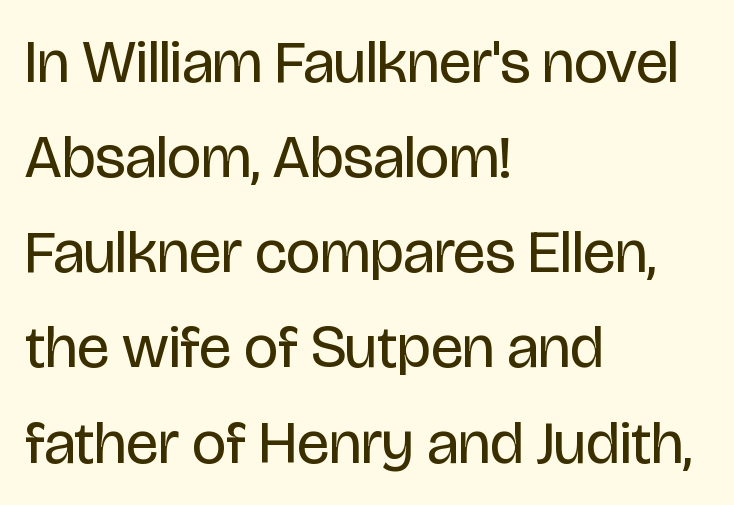
Q: Is the text bold? A: No.
Q: Is the text italic (slanted)? A: No, it is upright.
Q: Is the typeface a serif or a sans-serif typeface? A: Sans-serif.
Q: Is the text underlined? A: No.
Q: How is the paragraph aligned? A: Left-aligned.
Q: Is the spacing between letters normal or unusually wide? A: Normal.
Q: Is the spacing between lines tight, normal or loose? A: Normal.
Q: Width (condensed, normal, or wide)? A: Condensed.
Q: Stroke contrast? A: Low.
Q: x-height? A: Large.
Q: Monospaced? A: No.
